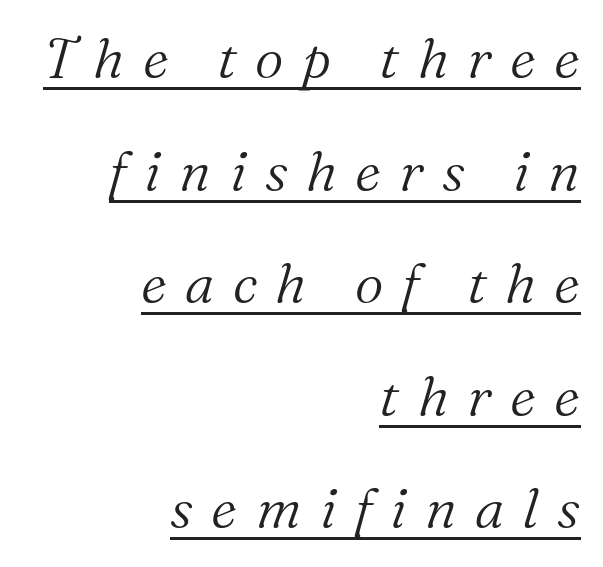
Q: Is the text bold? A: No.
Q: Is the text italic (slanted)? A: Yes, it leans right by about 16 degrees.
Q: Is the typeface a serif or a sans-serif typeface? A: Serif.
Q: Is the text underlined? A: Yes.
Q: How is the paragraph aligned? A: Right-aligned.
Q: Is the spacing between letters normal or unusually wide? A: Unusually wide.
Q: Is the spacing between lines tight, normal or loose? A: Loose.
Q: Width (condensed, normal, or wide)? A: Normal.
Q: Stroke contrast? A: Medium.
Q: x-height? A: Medium.
Q: Monospaced? A: No.
